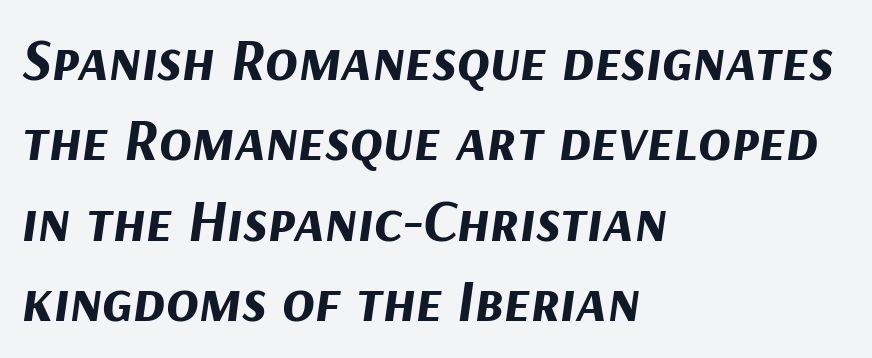
{"italic": "yes", "lean": "right", "slant_degrees": 9, "bold": "yes", "weight": "bold", "width": "normal", "stroke_contrast": "medium", "x_height": "medium", "monospaced": "no", "underline": "no", "align": "left", "line_spacing": "normal", "line_spacing_ratio": 1.34, "letter_spacing": "normal", "letter_spacing_em": 0.0, "glyph_px": 60}
